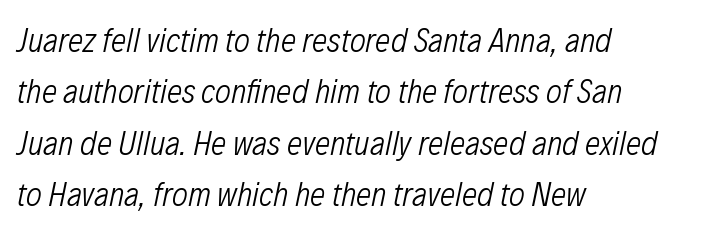
The image shows 34 px light, condensed type, italic (leaning right); set left-aligned, normal line spacing (1.51x), normal letter spacing, not underlined; low stroke contrast and a medium x-height.
